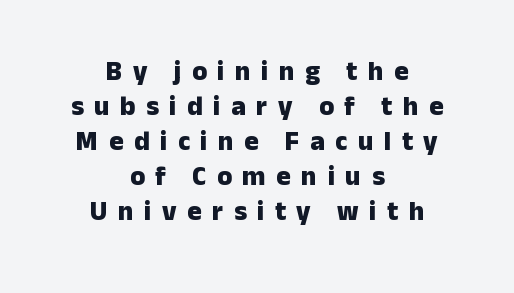
The image shows 27 px bold type, upright; set centered, normal line spacing (1.3x), unusually wide letter spacing (+0.39 em), not underlined.
